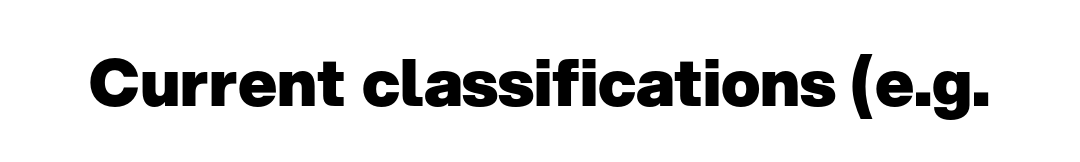
{"serif": "no", "italic": "no", "bold": "yes", "weight": "heavy", "width": "normal", "stroke_contrast": "low", "x_height": "medium", "monospaced": "no", "underline": "no", "letter_spacing": "normal", "letter_spacing_em": 0.0, "glyph_px": 65}
